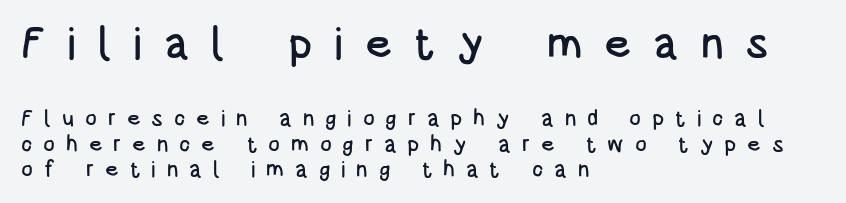
The image shows 44 px condensed sans-serif type, upright; set left-aligned, line spacing 1.16x, unusually wide letter spacing (+0.49 em), not underlined; the first (top) block is 2.0x larger; low stroke contrast and a large x-height.
